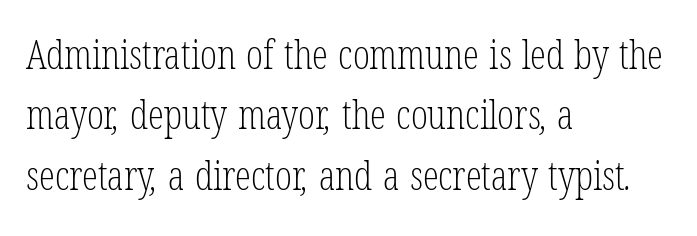
The paragraph has a hard left edge and a soft right edge. Here the designer chose a conventional face with non-uniform glyph widths. Stems here are at most as thick as an everyday book face. Horizontal bands of white between lines are of average thickness. These lines keep a tight, regular rhythm from letter to letter.
